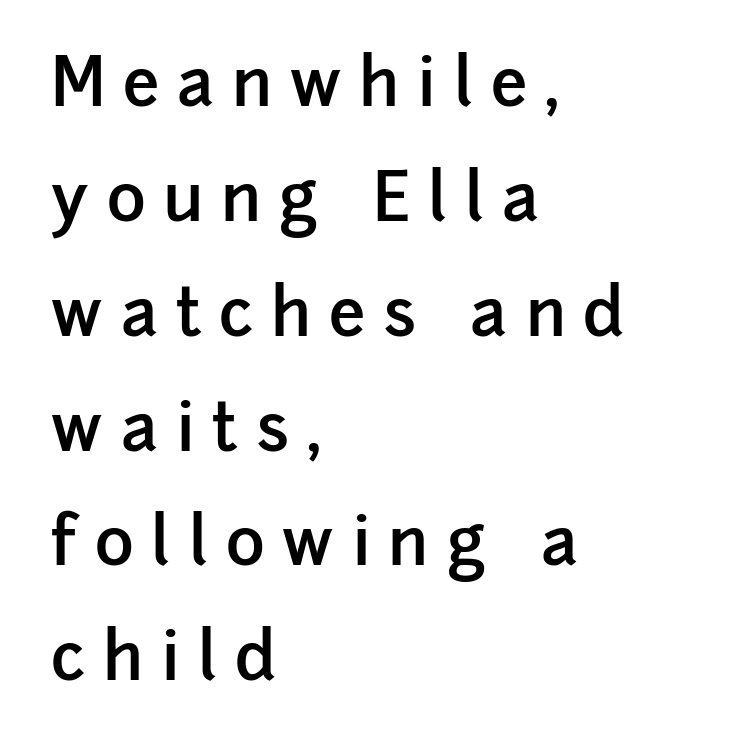
The image shows 66 px semibold sans-serif type, upright; set left-aligned, line spacing 1.74x, unusually wide letter spacing (+0.27 em), not underlined; low stroke contrast and a medium x-height.
